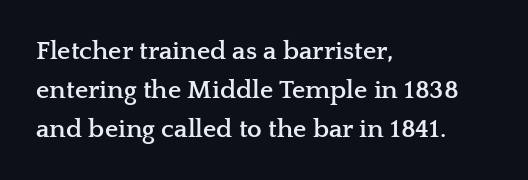
The image shows 26 px bold type, upright; set left-aligned, normal line spacing (1.5x), normal letter spacing, not underlined.
